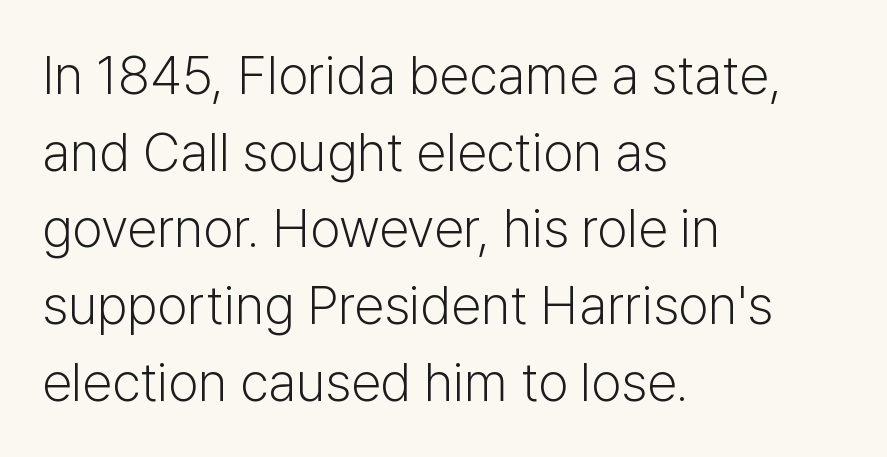
Q: Is the text bold? A: No.
Q: Is the text italic (slanted)? A: No, it is upright.
Q: Is the typeface a serif or a sans-serif typeface? A: Sans-serif.
Q: Is the text underlined? A: No.
Q: How is the paragraph aligned? A: Left-aligned.
Q: Is the spacing between letters normal or unusually wide? A: Normal.
Q: Is the spacing between lines tight, normal or loose? A: Normal.
Q: Width (condensed, normal, or wide)? A: Normal.
Q: Stroke contrast? A: Low.
Q: x-height? A: Medium.
Q: Monospaced? A: No.
